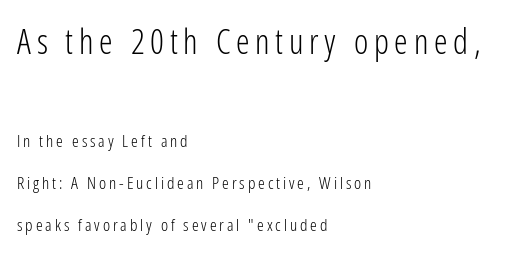
{"serif": "no", "italic": "no", "bold": "no", "weight": "light", "width": "condensed", "stroke_contrast": "low", "x_height": "medium", "monospaced": "no", "underline": "no", "align": "left", "line_spacing": "loose", "line_spacing_ratio": 2.47, "larger_block": "first", "size_ratio": 2.0, "glyph_px": 34}
